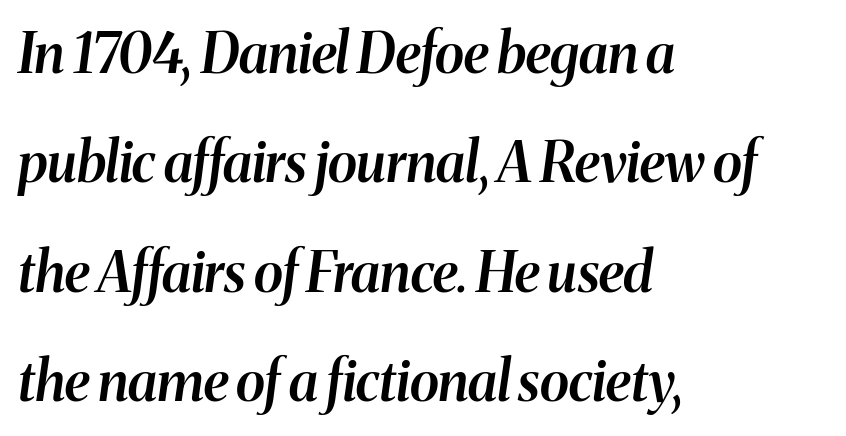
These lines carry some extra weight — a demibold, not a full bold. Quick note: italic. Here the designer chose a conventional face with non-uniform glyph widths. Anything drawn beneath the words? Only blank space. How are the letters spaced? Ordinarily, with no added tracking. The ragged edge is on the right, which tells us the setting is flush left.
